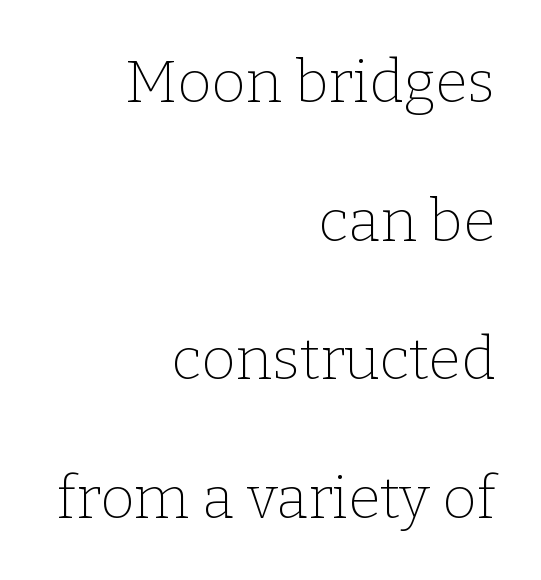
{"serif": "yes", "italic": "no", "bold": "no", "weight": "thin", "width": "normal", "stroke_contrast": "low", "x_height": "medium", "monospaced": "no", "underline": "no", "align": "right", "line_spacing": "loose", "line_spacing_ratio": 2.35, "letter_spacing": "normal", "letter_spacing_em": 0.0, "glyph_px": 59}
